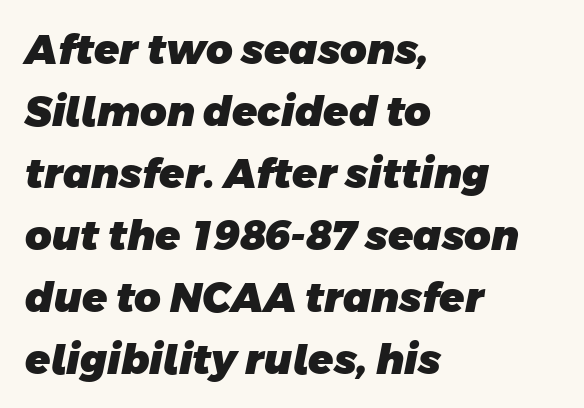
Q: Is the text bold? A: Yes.
Q: Is the typeface a serif or a sans-serif typeface? A: Sans-serif.
Q: Is the text underlined? A: No.
Q: How is the paragraph aligned? A: Left-aligned.
Q: Is the spacing between letters normal or unusually wide? A: Normal.
Q: Is the spacing between lines tight, normal or loose? A: Normal.
Q: Width (condensed, normal, or wide)? A: Normal.
Q: Stroke contrast? A: Low.
Q: x-height? A: Large.
Q: Monospaced? A: No.
